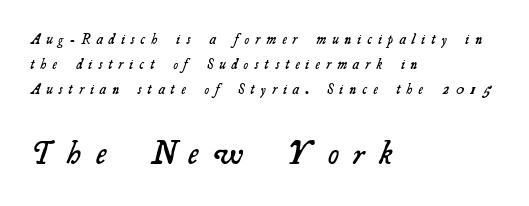
Q: Is the text bold? A: Semi-bold.
Q: Is the typeface a serif or a sans-serif typeface? A: Serif.
Q: Is the text underlined? A: No.
Q: How is the paragraph aligned? A: Left-aligned.
Q: Is the spacing between letters normal or unusually wide? A: Unusually wide.
Q: Which block of text is set in a larger size, the first (top) or the second (bottom)? A: The second (bottom) one.
Q: Width (condensed, normal, or wide)? A: Normal.
Q: Stroke contrast? A: Medium.
Q: x-height? A: Small.
Q: Monospaced? A: No.
